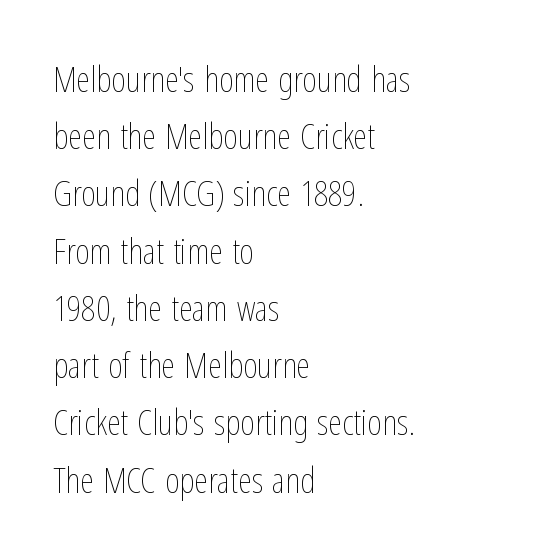
The face used here is proportionally spaced, like ordinary book or web type. Is the block centered? No — it sits flush against the left margin. Default kerning and tracking; the words read as compact shapes. Nothing heavy about these letters — not bold at all.
